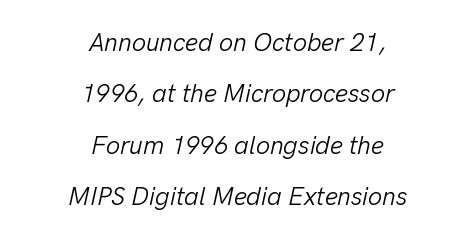
{"italic": "yes", "lean": "right", "slant_degrees": 13, "bold": "no", "underline": "no", "align": "center", "line_spacing": "loose", "line_spacing_ratio": 2.06, "letter_spacing": "normal", "letter_spacing_em": 0.0, "glyph_px": 25}
